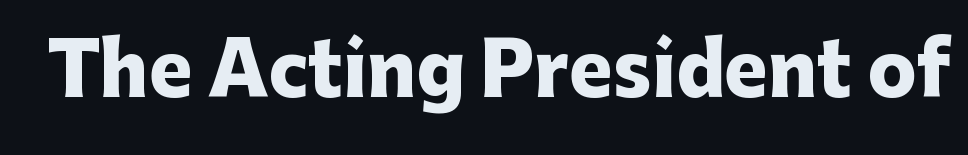
The image shows 73 px heavy sans-serif type, upright; set normal letter spacing, not underlined; low stroke contrast and a medium x-height.
